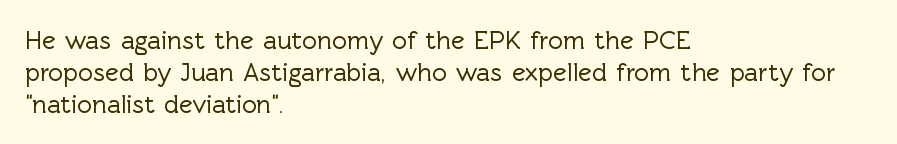
Q: Is the text italic (slanted)? A: No, it is upright.
Q: Is the text underlined? A: No.
Q: How is the paragraph aligned? A: Left-aligned.
Q: Is the spacing between letters normal or unusually wide? A: Normal.
